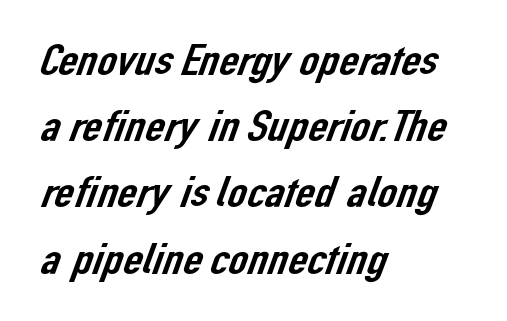
Q: Is the typeface a serif or a sans-serif typeface? A: Sans-serif.
Q: Is the text underlined? A: No.
Q: How is the paragraph aligned? A: Left-aligned.
Q: Is the spacing between letters normal or unusually wide? A: Normal.
Q: Is the spacing between lines tight, normal or loose? A: Normal.
Q: Width (condensed, normal, or wide)? A: Normal.
Q: Stroke contrast? A: Low.
Q: x-height? A: Medium.
Q: Monospaced? A: No.
